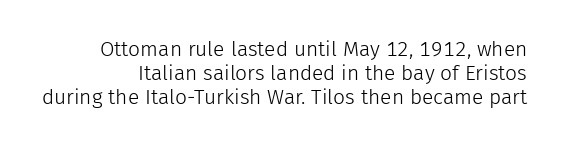
Q: Is the text bold? A: No.
Q: Is the text italic (slanted)? A: No, it is upright.
Q: Is the text underlined? A: No.
Q: How is the paragraph aligned? A: Right-aligned.
Q: Is the spacing between letters normal or unusually wide? A: Normal.
Q: Is the spacing between lines tight, normal or loose? A: Tight.
